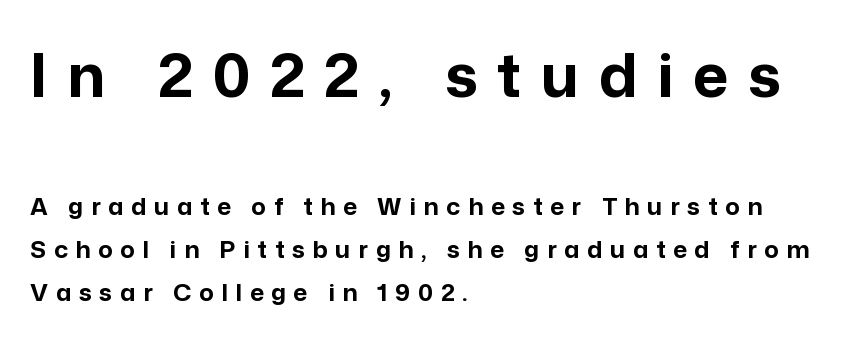
Quick note: not italic, upright. Display-style spreading of the glyphs; the letterfit is very open. The face used here has the dense, thick strokes of a bold. Horizontally, the lines are justified to the leading edge only.
